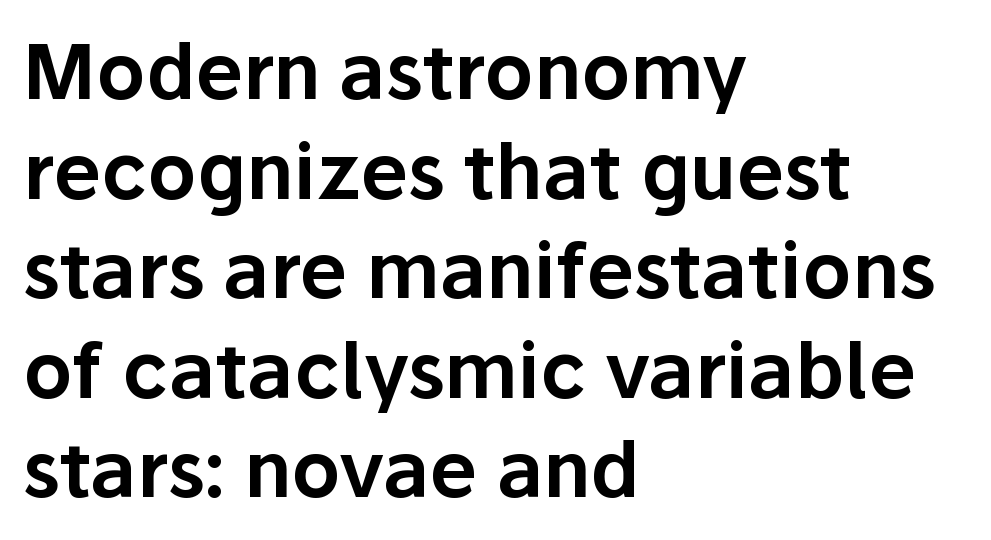
Varying glyph widths throughout — classic text-font behaviour. The letters stand upright; this is a roman face. This rendering leaves character spacing at its baseline value. The string is rendered with underlining switched off. Horizontally, the lines are justified to the leading edge only.
